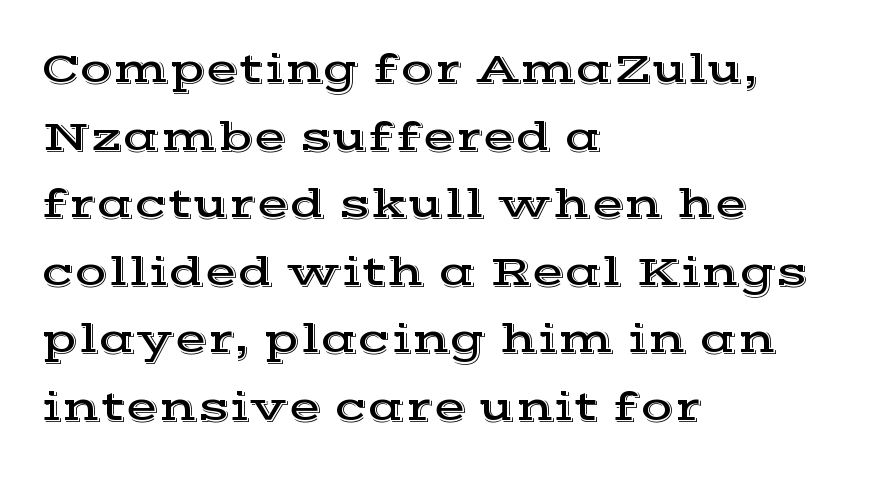
The glyphs are unaccompanied by any horizontal stroke below them. A typesetter would call this proportional, since set widths differ per character. There is no visible air inserted between adjacent glyphs. Vertically, the passage feels balanced, rows spaced as you'd expect. Note: serifs present on the glyphs. This sample uses an upright cut, with every glyph sitting square on the baseline.
